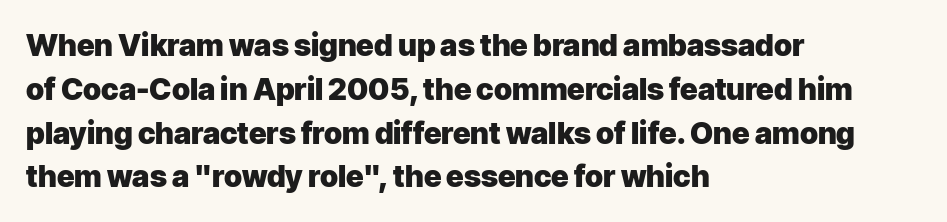
Q: Is the text bold? A: Yes.
Q: Is the text italic (slanted)? A: No, it is upright.
Q: Is the typeface a serif or a sans-serif typeface? A: Sans-serif.
Q: Is the text underlined? A: No.
Q: How is the paragraph aligned? A: Left-aligned.
Q: Is the spacing between letters normal or unusually wide? A: Normal.
Q: Is the spacing between lines tight, normal or loose? A: Normal.
Q: Width (condensed, normal, or wide)? A: Normal.
Q: Stroke contrast? A: Low.
Q: x-height? A: Medium.
Q: Monospaced? A: No.
